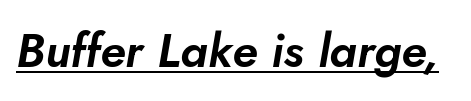
{"italic": "yes", "lean": "right", "slant_degrees": 5, "width": "normal", "stroke_contrast": "low", "x_height": "small", "monospaced": "no", "underline": "yes", "letter_spacing": "normal", "letter_spacing_em": 0.0, "glyph_px": 47}
